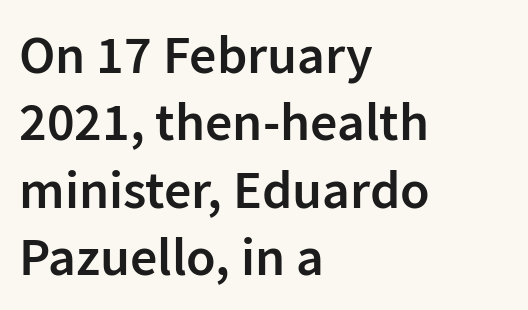
{"serif": "no", "italic": "no", "bold": "semi", "weight": "semibold", "width": "normal", "stroke_contrast": "low", "x_height": "medium", "monospaced": "no", "underline": "no", "align": "left", "line_spacing": "normal", "line_spacing_ratio": 1.25, "letter_spacing": "normal", "letter_spacing_em": 0.0, "glyph_px": 54}
